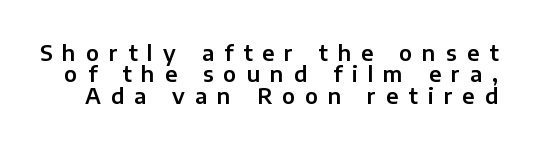
Do the letters lean? They stand straight. The space beneath each line is pristine and unruled. In terms of leading, this rendering errs on the cramped side. Tracking value appears strongly positive — letters spread wide.
